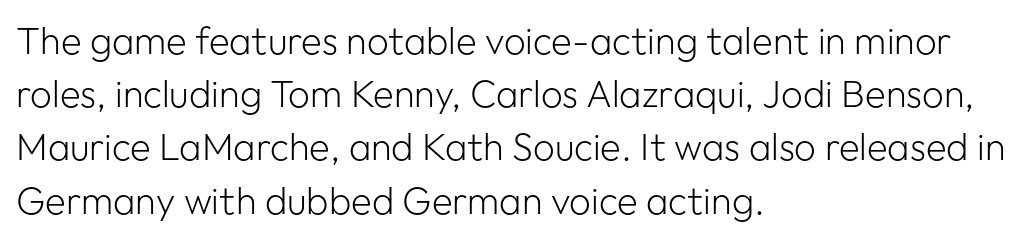
Q: Is the text bold? A: No.
Q: Is the text italic (slanted)? A: No, it is upright.
Q: Is the typeface a serif or a sans-serif typeface? A: Sans-serif.
Q: Is the text underlined? A: No.
Q: How is the paragraph aligned? A: Left-aligned.
Q: Is the spacing between letters normal or unusually wide? A: Normal.
Q: Is the spacing between lines tight, normal or loose? A: Normal.
Q: Width (condensed, normal, or wide)? A: Normal.
Q: Stroke contrast? A: Low.
Q: x-height? A: Medium.
Q: Monospaced? A: No.
